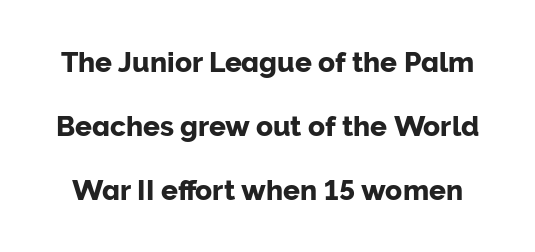
Q: Is the text italic (slanted)? A: No, it is upright.
Q: Is the typeface a serif or a sans-serif typeface? A: Sans-serif.
Q: Is the text underlined? A: No.
Q: Is the spacing between letters normal or unusually wide? A: Normal.
Q: Is the spacing between lines tight, normal or loose? A: Loose.
Q: Width (condensed, normal, or wide)? A: Normal.
Q: Stroke contrast? A: Low.
Q: x-height? A: Medium.
Q: Monospaced? A: No.
